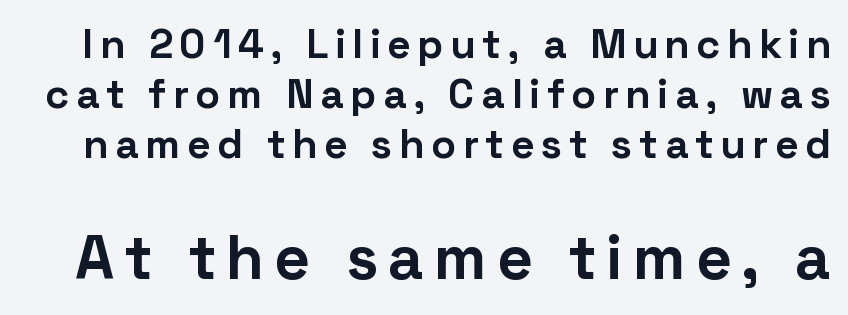
{"serif": "no", "italic": "no", "bold": "yes", "weight": "bold", "width": "normal", "stroke_contrast": "low", "x_height": "medium", "monospaced": "no", "underline": "no", "line_spacing_ratio": 1.22, "larger_block": "second", "size_ratio": 1.51, "glyph_px": 62}
